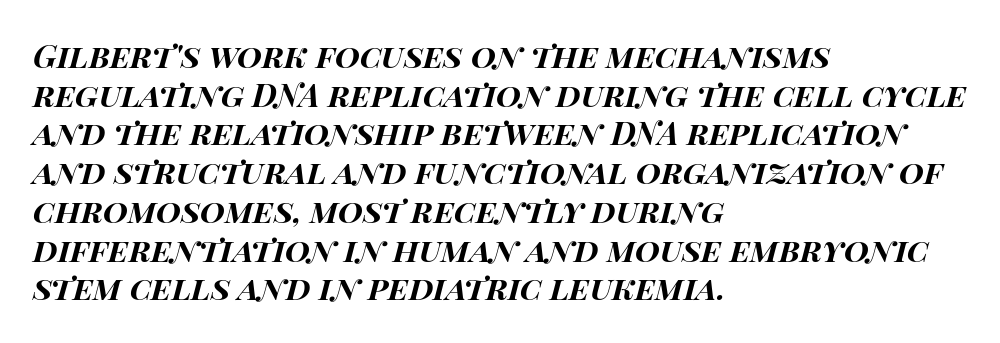
Q: Is the text bold? A: Yes.
Q: Is the text italic (slanted)? A: Yes, it leans right by about 15 degrees.
Q: Is the text underlined? A: No.
Q: How is the paragraph aligned? A: Left-aligned.
Q: Is the spacing between letters normal or unusually wide? A: Normal.
Q: Width (condensed, normal, or wide)? A: Wide.
Q: Stroke contrast? A: High.
Q: x-height? A: Large.
Q: Monospaced? A: No.
